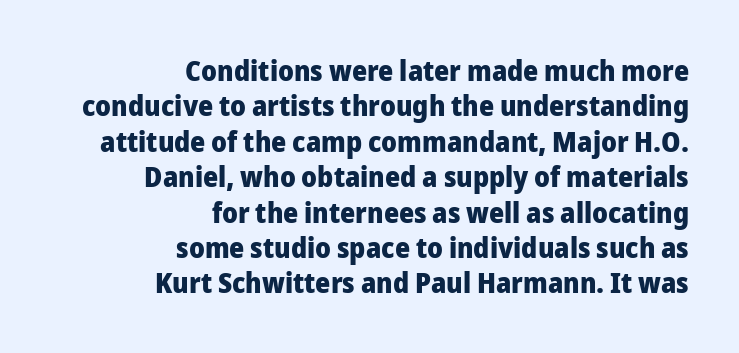
The image shows 29 px heavy sans-serif type, upright; set right-aligned, line spacing 1.22x, normal letter spacing, not underlined; low stroke contrast and a medium x-height.
